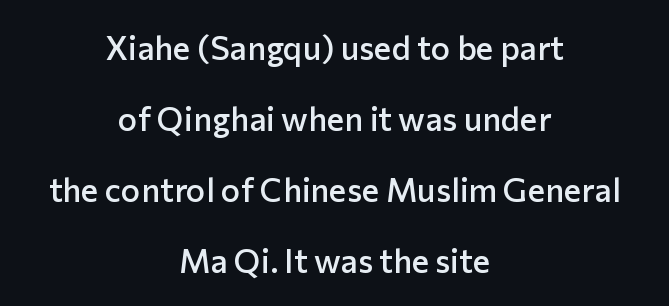
The image shows 33 px semibold sans-serif type, upright; set centered, loose line spacing (2.15x), normal letter spacing, not underlined; low stroke contrast and a medium x-height.
